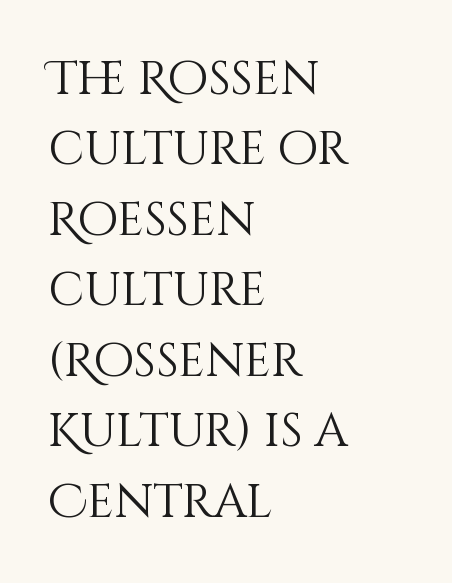
Style check: upright. Rule under the text: the space is simply empty. Leading matches the norm, producing a regular column. Each stroke keeps to a modest, everyday thickness or less. Letter spacing: default. All the whitespace from short lines collects on the right.
